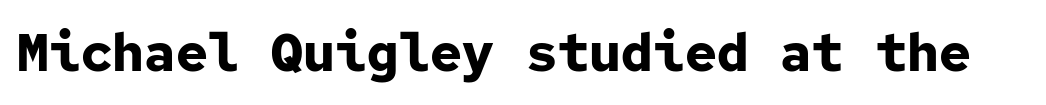
{"serif": "no", "italic": "no", "bold": "yes", "weight": "bold", "width": "normal", "stroke_contrast": "low", "x_height": "medium", "monospaced": "yes", "underline": "no", "letter_spacing": "normal", "letter_spacing_em": 0.0, "glyph_px": 53}
